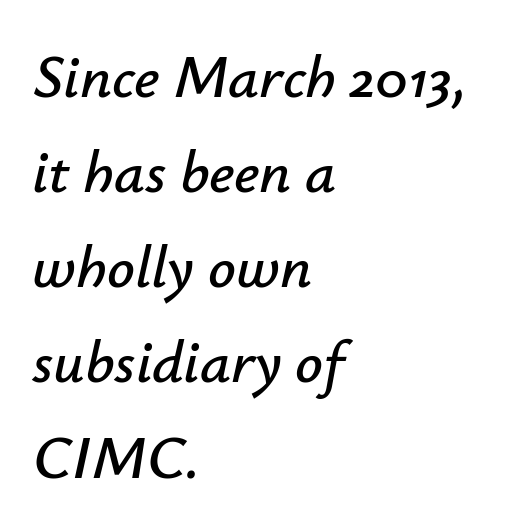
{"italic": "yes", "lean": "right", "slant_degrees": 12, "width": "normal", "stroke_contrast": "low", "x_height": "small", "monospaced": "no", "underline": "no", "align": "left", "line_spacing": "normal", "line_spacing_ratio": 1.56, "letter_spacing": "normal", "letter_spacing_em": 0.0, "glyph_px": 61}
